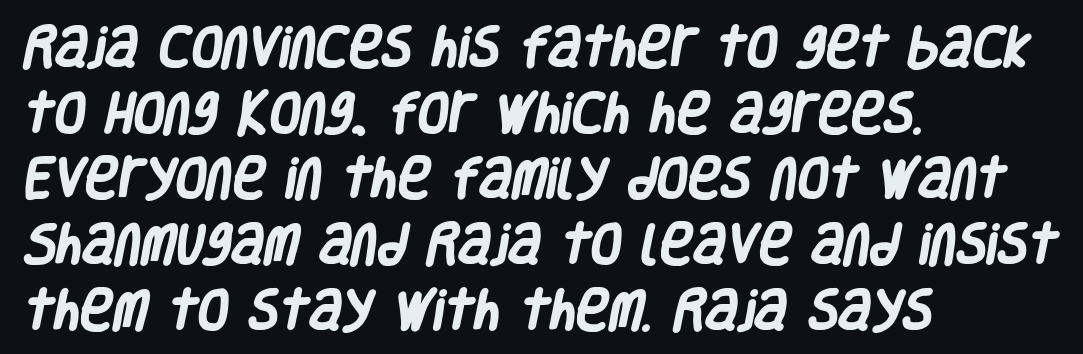
Q: Is the text bold? A: Yes.
Q: Is the typeface a serif or a sans-serif typeface? A: Sans-serif.
Q: Is the text underlined? A: No.
Q: How is the paragraph aligned? A: Left-aligned.
Q: Is the spacing between letters normal or unusually wide? A: Normal.
Q: Is the spacing between lines tight, normal or loose? A: Normal.
Q: Width (condensed, normal, or wide)? A: Condensed.
Q: Stroke contrast? A: Low.
Q: x-height? A: Large.
Q: Monospaced? A: No.
